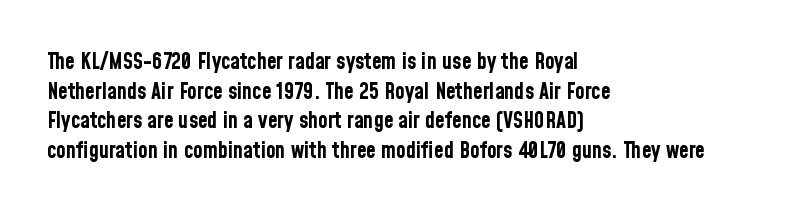
Q: Is the text bold? A: Yes.
Q: Is the text italic (slanted)? A: No, it is upright.
Q: Is the text underlined? A: No.
Q: How is the paragraph aligned? A: Left-aligned.
Q: Is the spacing between letters normal or unusually wide? A: Normal.
Q: Is the spacing between lines tight, normal or loose? A: Normal.
